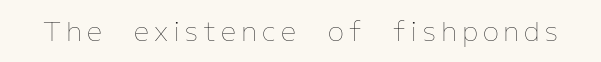
The image shows 27 px text type, upright; set not underlined.
